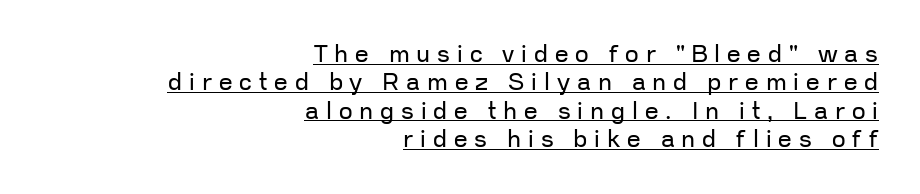
The image shows 24 px text type, upright; set right-aligned, line spacing 1.18x, unusually wide letter spacing (+0.29 em), underlined.
